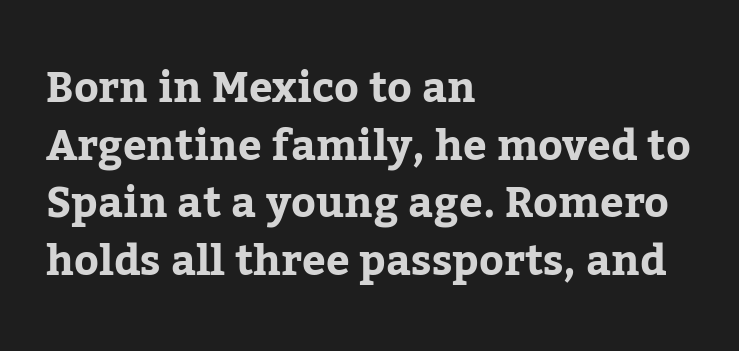
Q: Is the text italic (slanted)? A: No, it is upright.
Q: Is the typeface a serif or a sans-serif typeface? A: Serif.
Q: Is the text underlined? A: No.
Q: How is the paragraph aligned? A: Left-aligned.
Q: Is the spacing between letters normal or unusually wide? A: Normal.
Q: Is the spacing between lines tight, normal or loose? A: Normal.
Q: Width (condensed, normal, or wide)? A: Normal.
Q: Stroke contrast? A: Low.
Q: x-height? A: Medium.
Q: Monospaced? A: No.
